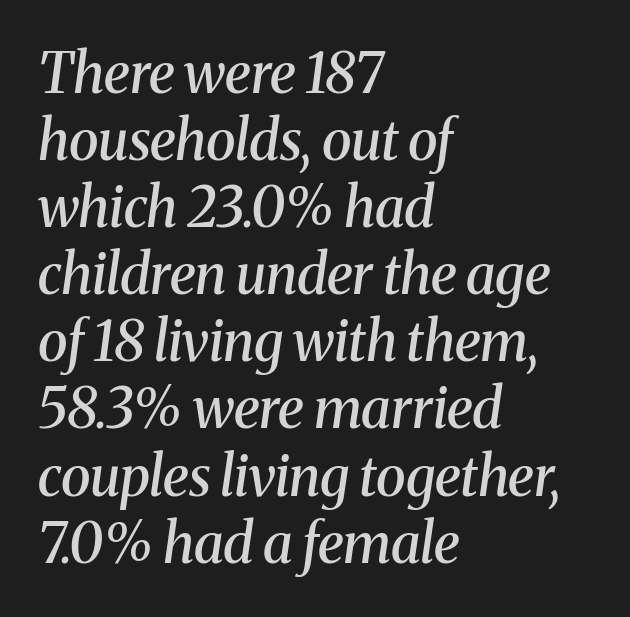
{"serif": "yes", "italic": "yes", "lean": "right", "slant_degrees": 8, "bold": "semi", "weight": "semibold", "width": "normal", "stroke_contrast": "medium", "x_height": "medium", "monospaced": "no", "underline": "no", "align": "left", "line_spacing_ratio": 1.22, "letter_spacing": "normal", "letter_spacing_em": 0.0, "glyph_px": 55}
